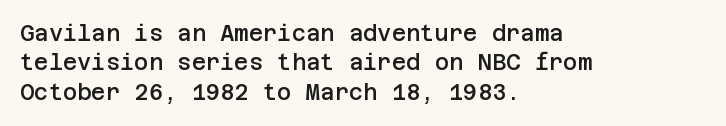
{"italic": "no", "bold": "semi", "underline": "no", "align": "left", "line_spacing": "normal", "line_spacing_ratio": 1.34, "letter_spacing": "normal", "letter_spacing_em": 0.0, "glyph_px": 22}
